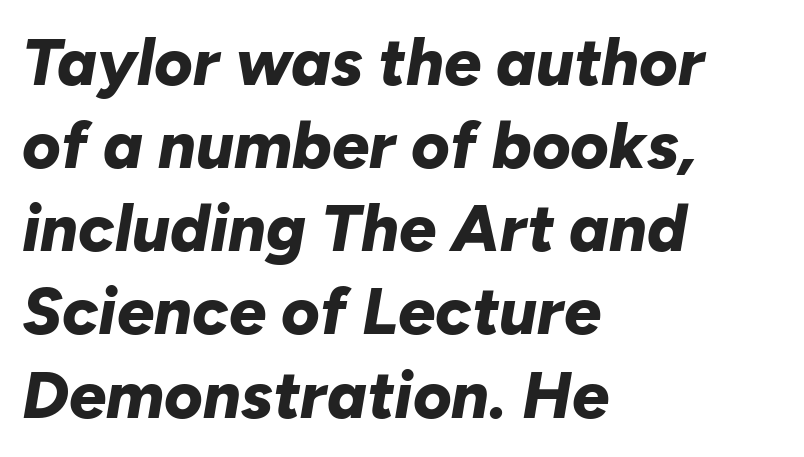
The vertical gap from one line to the next is medium. There is no visible air inserted between adjacent glyphs. The passage shown is emphatically bold. This sample has the flowing, uneven cadence of proportional lettering. The typesetter chose a ragged-right arrangement here.
